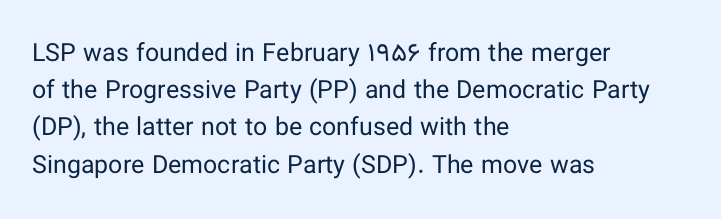
The image shows 25 px text type, upright; set left-aligned, normal line spacing (1.49x), normal letter spacing, not underlined.
